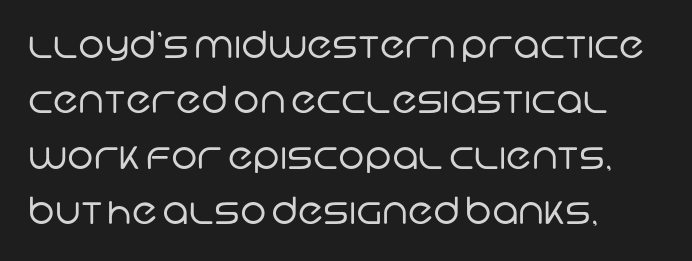
{"serif": "no", "bold": "no", "weight": "regular", "width": "normal", "stroke_contrast": "low", "x_height": "large", "monospaced": "no", "underline": "no", "align": "left", "line_spacing": "normal", "line_spacing_ratio": 1.5, "letter_spacing": "normal", "letter_spacing_em": 0.0, "glyph_px": 37}
